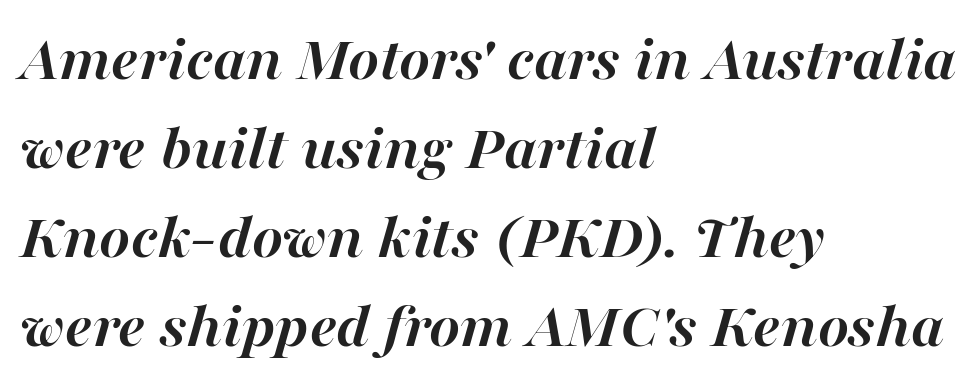
The image shows 66 px semibold type, italic (leaning right); set left-aligned, normal line spacing (1.35x), normal letter spacing, not underlined; high stroke contrast and a medium x-height.
